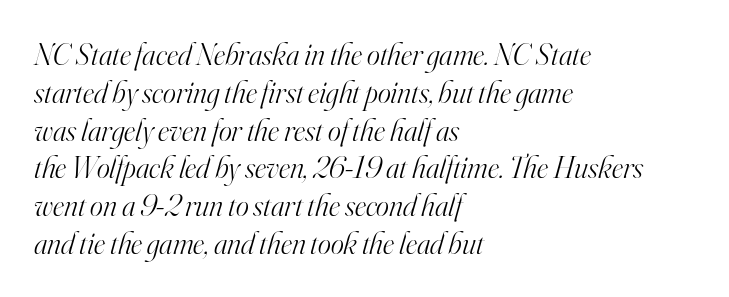
The image shows 31 px light serif type, italic (leaning right); set left-aligned, line spacing 1.22x, normal letter spacing, not underlined; high stroke contrast and a small x-height.
